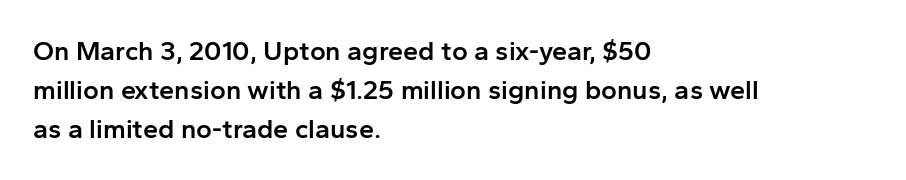
The image shows 27 px text type, upright; set left-aligned, normal line spacing (1.45x), normal letter spacing, not underlined.
